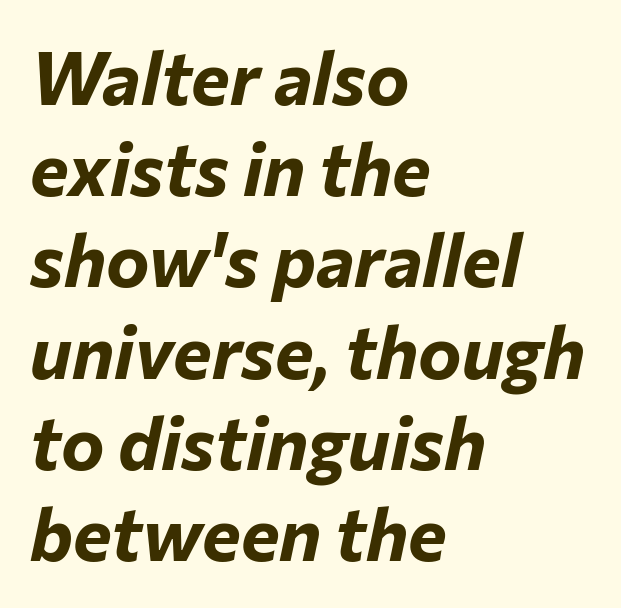
The image shows 73 px bold type, italic (leaning right); set left-aligned, normal line spacing (1.25x), normal letter spacing, not underlined; low stroke contrast and a medium x-height.
